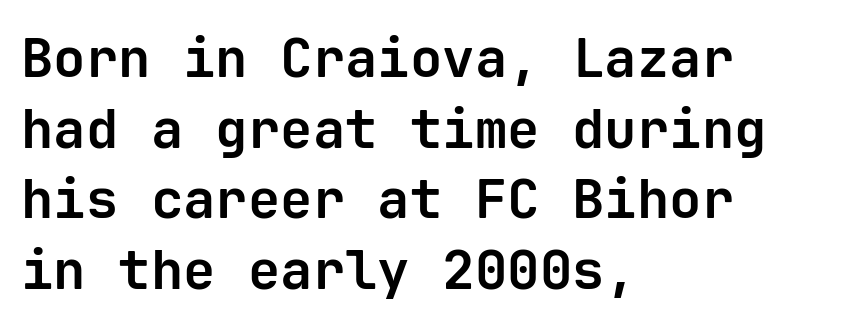
The image shows 54 px bold sans-serif type, upright, monospaced; set left-aligned, normal line spacing (1.31x), normal letter spacing, not underlined; low stroke contrast and a medium x-height.
